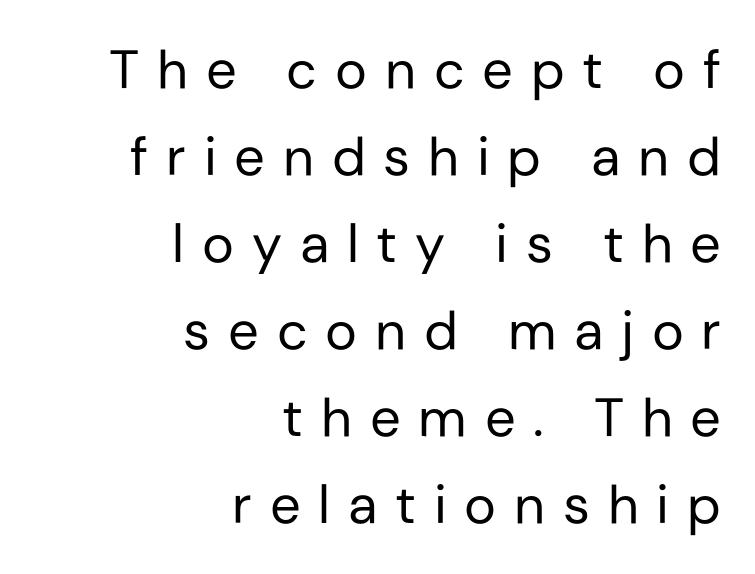
Classification — sans serif. Italic: no, the glyphs are upright roman. Honestly, the letter spacing is so wide it's the main thing you notice. Here the designer chose a conventional face with non-uniform glyph widths.
